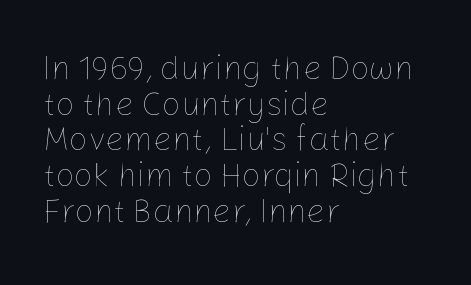
The image shows 33 px thin type, upright; set left-aligned, tight line spacing (1.08x), normal letter spacing, not underlined; low stroke contrast and a medium x-height.
